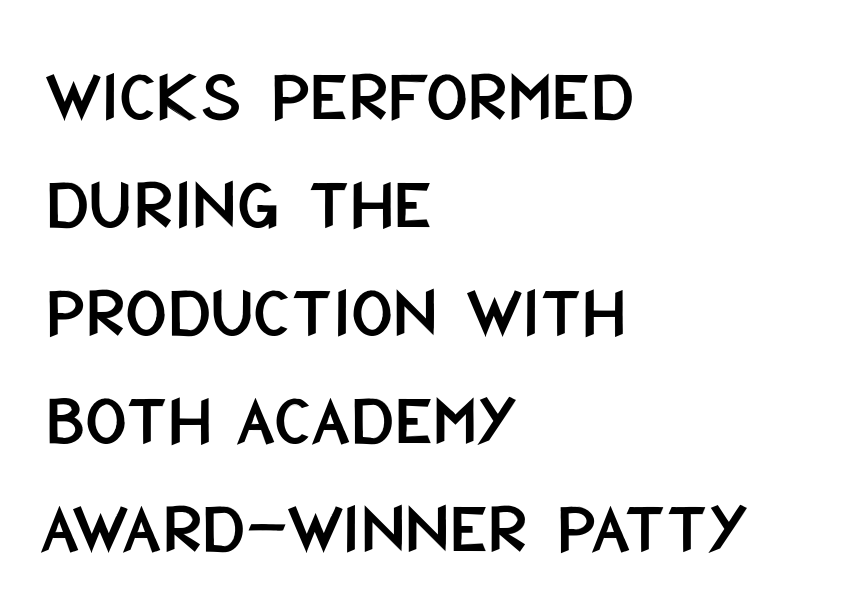
This sample has the flowing, uneven cadence of proportional lettering. If you drew a line through each stem, it would be perfectly vertical. The designer left line spacing at the default. The letters sit at their default tracking, neither squeezed nor spread.
